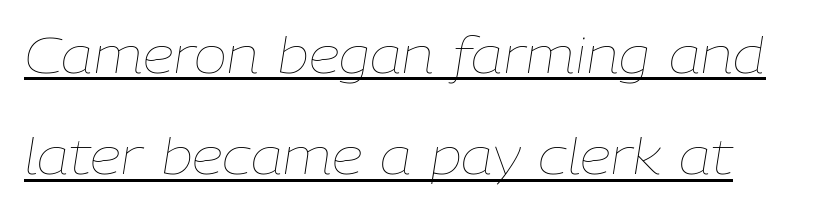
The image shows 50 px thin type, italic (leaning right); set left-aligned, loose line spacing (2.03x), normal letter spacing, underlined; low stroke contrast and a medium x-height.
